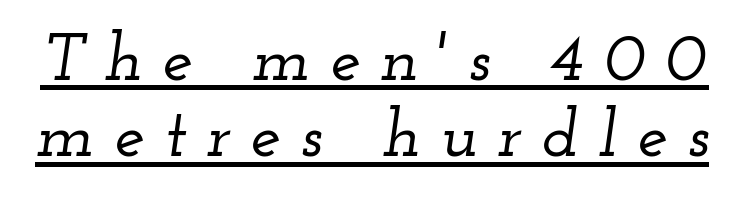
Q: Is the text italic (slanted)? A: Yes, it leans right by about 12 degrees.
Q: Is the typeface a serif or a sans-serif typeface? A: Serif.
Q: Is the text underlined? A: Yes.
Q: Is the spacing between letters normal or unusually wide? A: Unusually wide.
Q: Is the spacing between lines tight, normal or loose? A: Tight.
Q: Width (condensed, normal, or wide)? A: Wide.
Q: Stroke contrast? A: Low.
Q: x-height? A: Small.
Q: Monospaced? A: No.
